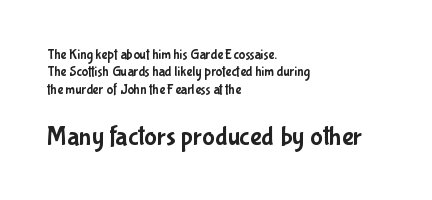
Q: Is the text italic (slanted)? A: No, it is upright.
Q: Is the text underlined? A: No.
Q: How is the paragraph aligned? A: Left-aligned.
Q: Is the spacing between letters normal or unusually wide? A: Normal.
Q: Which block of text is set in a larger size, the first (top) or the second (bottom)? A: The second (bottom) one.
